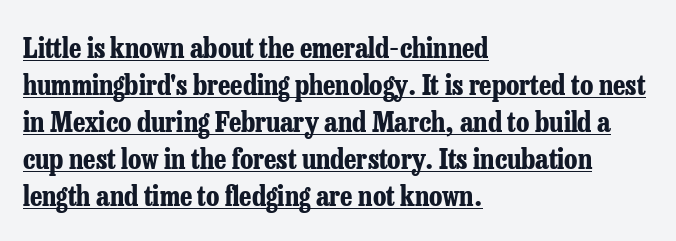
The passage shown is underscored from start to finish. When letters stand straight like this, we call the style roman or upright. Note the varied advance widths — an 'i' is clearly narrower than an 'm'. In CSS terms this would be text-align: left. Classification — serif.
